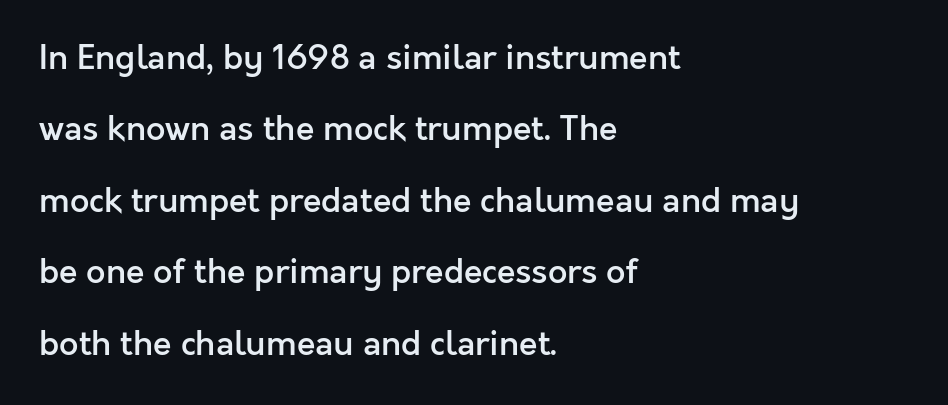
The image shows 34 px semibold sans-serif type, upright; set left-aligned, loose line spacing (2.1x), normal letter spacing, not underlined; a medium x-height.
